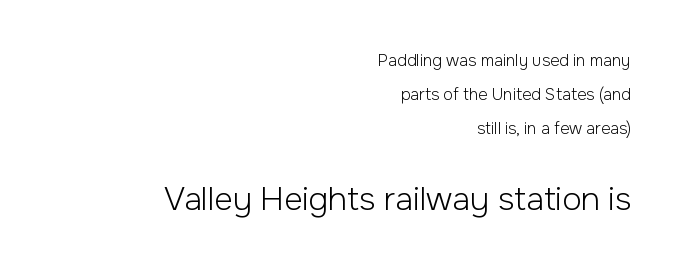
{"serif": "no", "italic": "no", "bold": "no", "weight": "light", "width": "normal", "stroke_contrast": "low", "x_height": "medium", "monospaced": "no", "underline": "no", "align": "right", "line_spacing": "loose", "line_spacing_ratio": 2.14, "letter_spacing": "normal", "letter_spacing_em": 0.0, "larger_block": "second", "size_ratio": 2.0, "glyph_px": 32}
